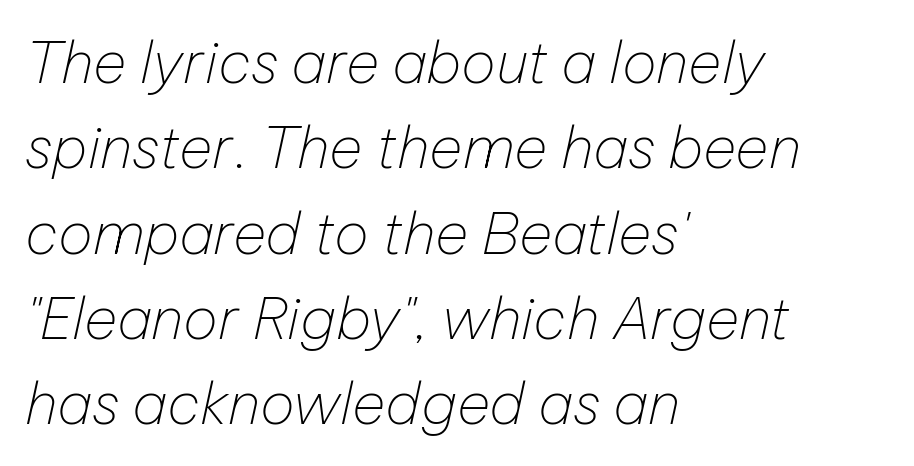
The image shows 58 px thin type, italic (leaning right); set left-aligned, normal line spacing (1.47x), normal letter spacing, not underlined; low stroke contrast and a medium x-height.
